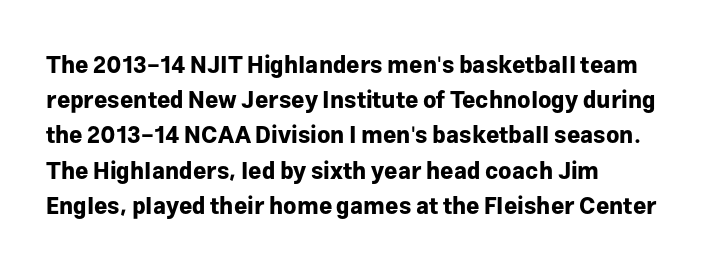
{"italic": "no", "bold": "yes", "underline": "no", "align": "left", "line_spacing": "normal", "line_spacing_ratio": 1.53, "letter_spacing": "normal", "letter_spacing_em": 0.0, "glyph_px": 23}
